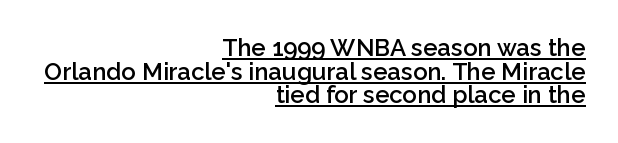
{"italic": "no", "bold": "semi", "underline": "yes", "align": "right", "line_spacing": "tight", "line_spacing_ratio": 0.98, "letter_spacing": "normal", "letter_spacing_em": 0.0, "glyph_px": 24}
